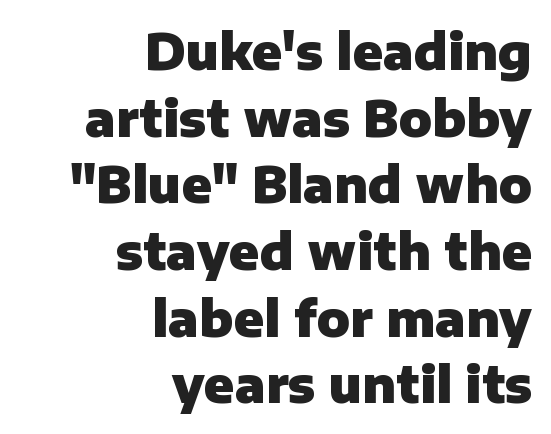
Set as a true bold cut, around the 700 mark. Rule under the text: the space is simply empty. Compared with typical body copy, the letter spacing here is the same. Compared with typical paragraphs, the rows here are spaced about the same. Do the characters align in a grid? No, the font is proportional.
